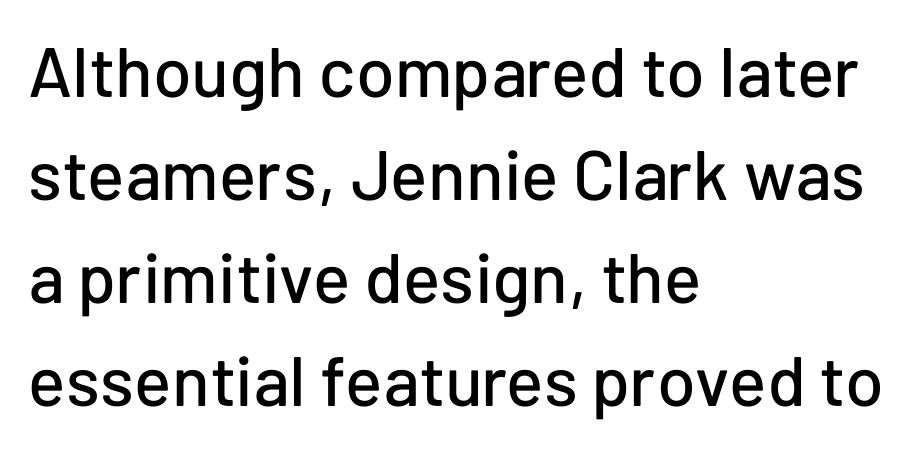
Q: Is the text italic (slanted)? A: No, it is upright.
Q: Is the typeface a serif or a sans-serif typeface? A: Sans-serif.
Q: Is the text underlined? A: No.
Q: How is the paragraph aligned? A: Left-aligned.
Q: Is the spacing between letters normal or unusually wide? A: Normal.
Q: Is the spacing between lines tight, normal or loose? A: Normal.
Q: Width (condensed, normal, or wide)? A: Normal.
Q: Stroke contrast? A: Low.
Q: x-height? A: Medium.
Q: Monospaced? A: No.
